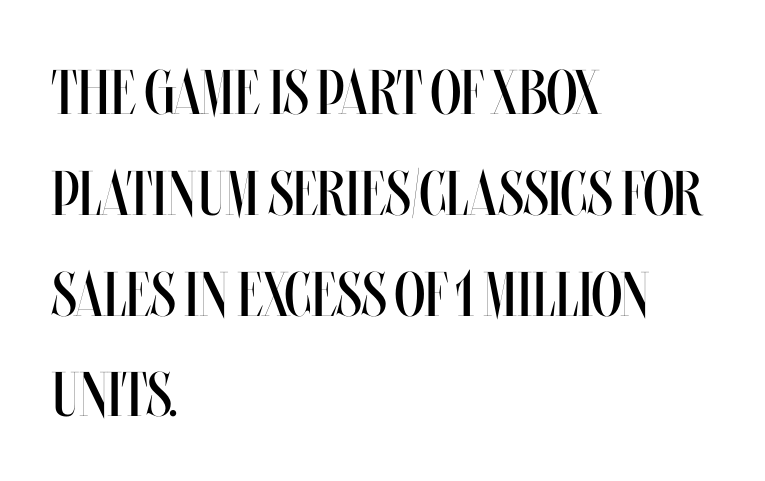
Q: Is the text bold? A: No.
Q: Is the text italic (slanted)? A: No, it is upright.
Q: Is the text underlined? A: No.
Q: How is the paragraph aligned? A: Left-aligned.
Q: Is the spacing between letters normal or unusually wide? A: Normal.
Q: Is the spacing between lines tight, normal or loose? A: Normal.
Q: Width (condensed, normal, or wide)? A: Condensed.
Q: Stroke contrast? A: Medium.
Q: x-height? A: Large.
Q: Monospaced? A: No.
